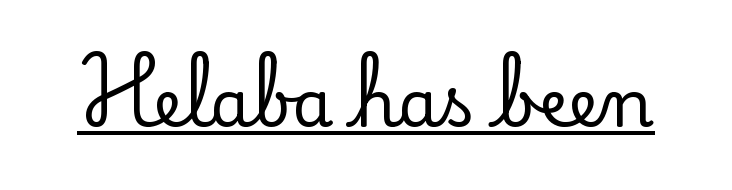
The typography opts for an upright posture over an oblique one. Do the characters align in a grid? No, the font is proportional. Somebody hit Ctrl+U on this one — the words are underlined. This is serif lettering, the kind often seen in printed books. Between one letter and the next there's only the usual sliver of space.
